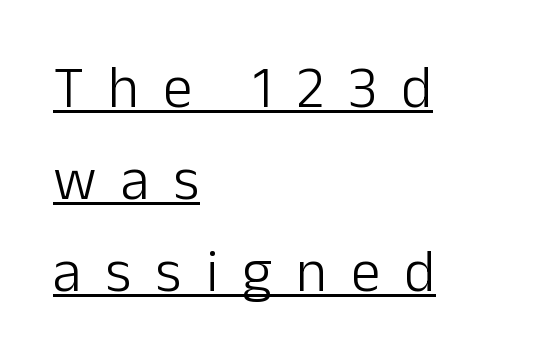
Posture: straight, roman, zero tilt. A student would call this left alignment; a typographer would say flush left, rag right. In terms of leading, this rendering sits right in the middle. The strokes carry an ordinary text weight at most. Note the varied advance widths — an 'i' is clearly narrower than an 'm'. Examine the stroke ends and you'll find no serifs.
